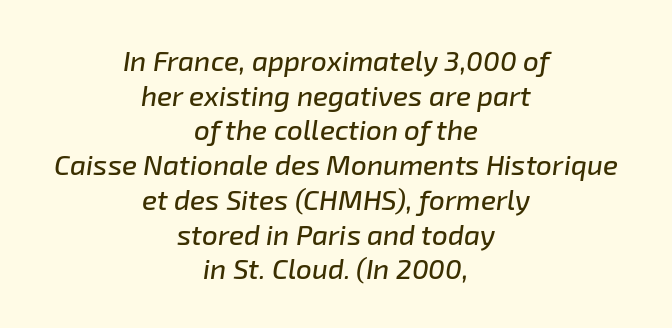
Q: Is the text italic (slanted)? A: Yes, it leans right by about 8 degrees.
Q: Is the text underlined? A: No.
Q: How is the paragraph aligned? A: Centered.
Q: Is the spacing between letters normal or unusually wide? A: Normal.
Q: Width (condensed, normal, or wide)? A: Normal.
Q: Stroke contrast? A: Low.
Q: x-height? A: Medium.
Q: Monospaced? A: No.
